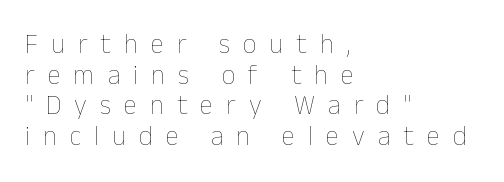
The gap between lines stays unmarked. Letters have the restrained weight of plain body copy at most. How would I describe the line gaps? Narrow and economical. The axis of the letterforms is exactly vertical.
